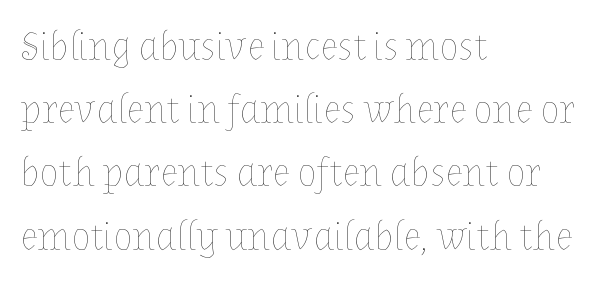
The image shows 40 px thin type, upright; set left-aligned, normal line spacing (1.58x), normal letter spacing, not underlined; low stroke contrast and a medium x-height.
